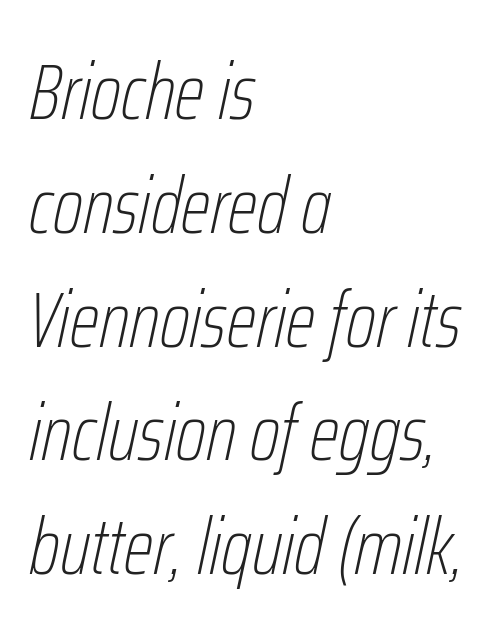
{"italic": "yes", "lean": "right", "slant_degrees": 12, "bold": "no", "weight": "thin", "width": "condensed", "stroke_contrast": "low", "x_height": "medium", "monospaced": "no", "underline": "no", "align": "left", "line_spacing": "normal", "line_spacing_ratio": 1.44, "letter_spacing": "normal", "letter_spacing_em": 0.0, "glyph_px": 79}
